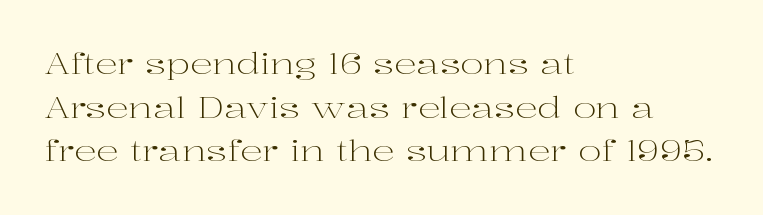
Q: Is the text bold? A: No.
Q: Is the text italic (slanted)? A: No, it is upright.
Q: Is the typeface a serif or a sans-serif typeface? A: Serif.
Q: Is the text underlined? A: No.
Q: How is the paragraph aligned? A: Left-aligned.
Q: Is the spacing between letters normal or unusually wide? A: Normal.
Q: Is the spacing between lines tight, normal or loose? A: Normal.
Q: Width (condensed, normal, or wide)? A: Wide.
Q: Stroke contrast? A: High.
Q: x-height? A: Medium.
Q: Monospaced? A: No.
